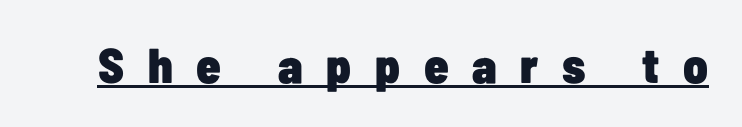
Q: Is the text bold? A: Yes.
Q: Is the text italic (slanted)? A: No, it is upright.
Q: Is the typeface a serif or a sans-serif typeface? A: Sans-serif.
Q: Is the text underlined? A: Yes.
Q: Is the spacing between letters normal or unusually wide? A: Unusually wide.
Q: Width (condensed, normal, or wide)? A: Condensed.
Q: Stroke contrast? A: Low.
Q: x-height? A: Medium.
Q: Monospaced? A: No.
